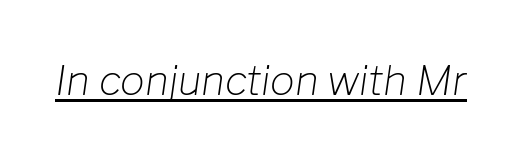
The image shows 41 px light type, italic (leaning right); set normal letter spacing, underlined; low stroke contrast and a medium x-height.
